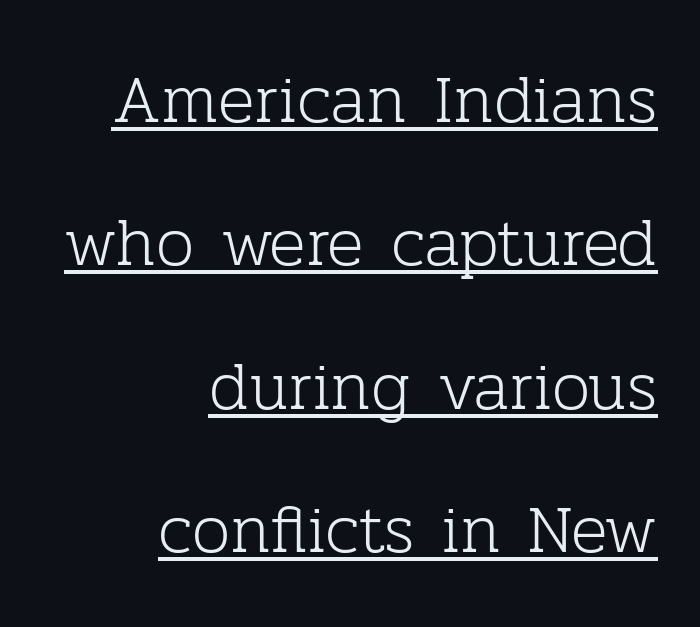
{"serif": "yes", "italic": "no", "bold": "no", "weight": "light", "width": "normal", "stroke_contrast": "low", "x_height": "medium", "monospaced": "no", "underline": "yes", "align": "right", "line_spacing": "loose", "line_spacing_ratio": 2.11, "letter_spacing": "normal", "letter_spacing_em": 0.0, "glyph_px": 68}
